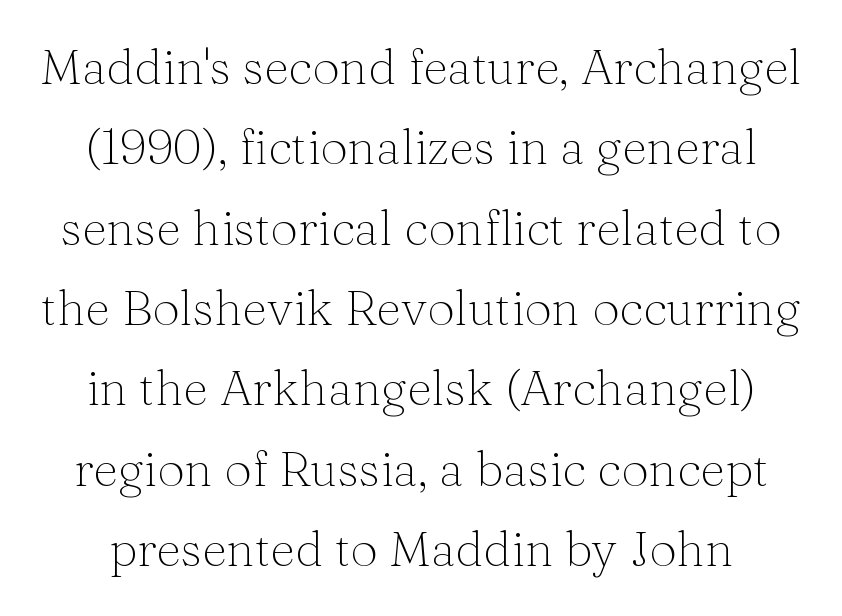
{"serif": "yes", "italic": "no", "bold": "no", "weight": "light", "width": "normal", "stroke_contrast": "medium", "x_height": "medium", "monospaced": "no", "underline": "no", "line_spacing": "normal", "line_spacing_ratio": 1.64, "letter_spacing": "normal", "letter_spacing_em": 0.0, "glyph_px": 49}
